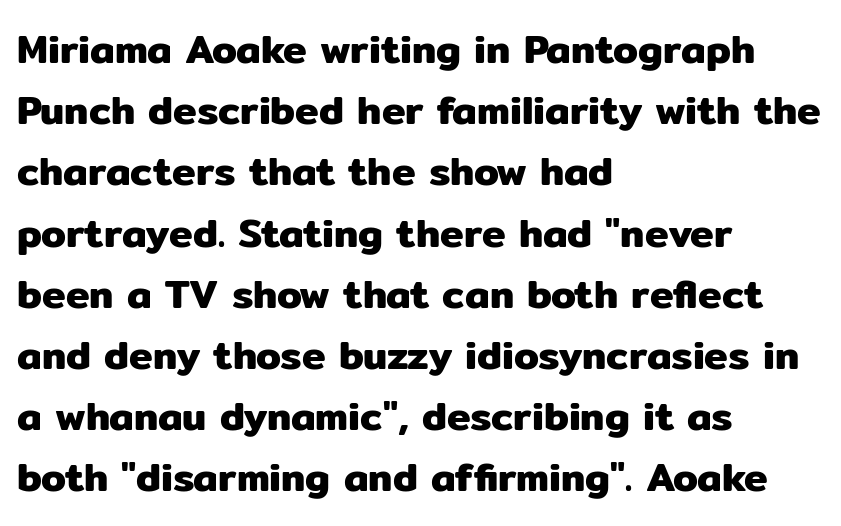
Short note: letters normally spaced. Characters remain perfectly vertical along every line. A normal amount of white space separates one row of letters from the next. A bare baseline throughout the passage. In terms of letterform style, serifs are entirely absent. The rendering uses natural spacing where letterforms have individual widths.
